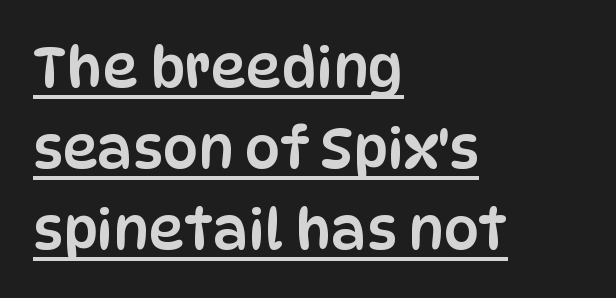
{"serif": "no", "italic": "no", "width": "condensed", "stroke_contrast": "low", "x_height": "large", "monospaced": "no", "underline": "yes", "align": "left", "line_spacing": "normal", "line_spacing_ratio": 1.45, "letter_spacing": "normal", "letter_spacing_em": 0.0, "glyph_px": 56}
